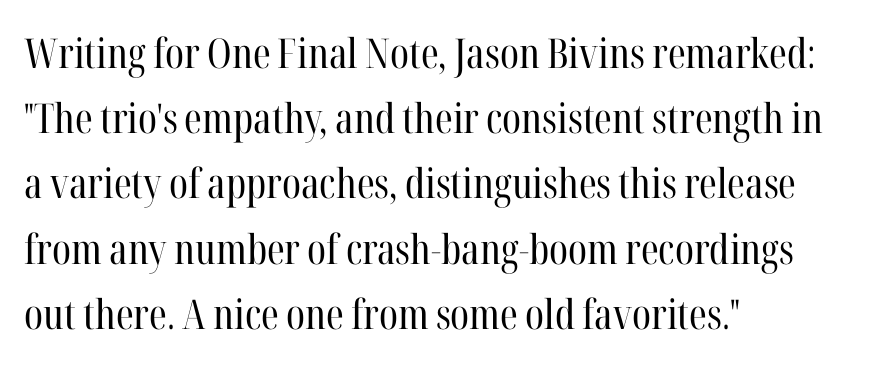
The image shows 41 px regular-weight, condensed serif type, upright; set left-aligned, normal line spacing (1.59x), normal letter spacing, not underlined; high stroke contrast and a medium x-height.
